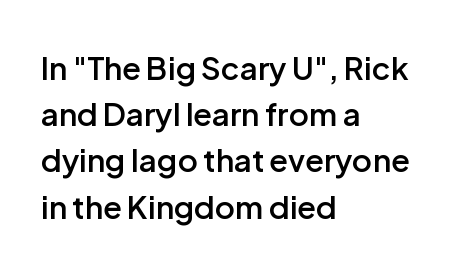
{"serif": "no", "italic": "no", "bold": "semi", "weight": "semibold", "width": "normal", "stroke_contrast": "low", "x_height": "medium", "monospaced": "no", "underline": "no", "align": "left", "line_spacing": "normal", "line_spacing_ratio": 1.49, "letter_spacing": "normal", "letter_spacing_em": 0.0, "glyph_px": 31}
